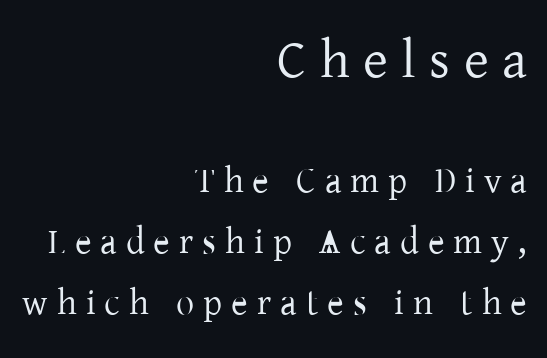
{"serif": "yes", "italic": "no", "bold": "no", "weight": "regular", "width": "normal", "stroke_contrast": "low", "x_height": "medium", "monospaced": "no", "underline": "no", "align": "right", "line_spacing": "normal", "line_spacing_ratio": 1.69, "letter_spacing": "wide", "letter_spacing_em": 0.25, "larger_block": "first", "size_ratio": 1.5, "glyph_px": 54}
